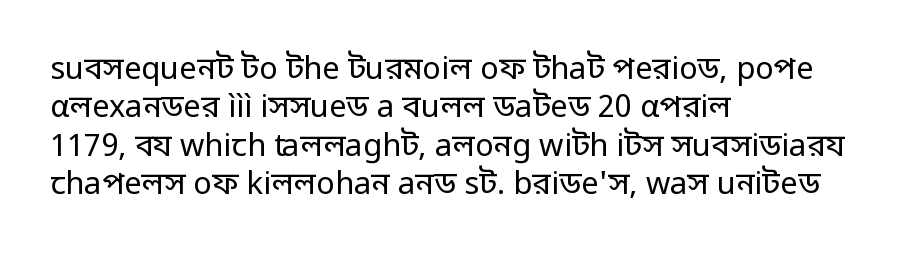
{"serif": "no", "italic": "no", "bold": "no", "weight": "regular", "width": "normal", "stroke_contrast": "low", "x_height": "medium", "monospaced": "no", "underline": "no", "align": "left", "line_spacing_ratio": 1.24, "letter_spacing": "normal", "letter_spacing_em": 0.0, "glyph_px": 31}
